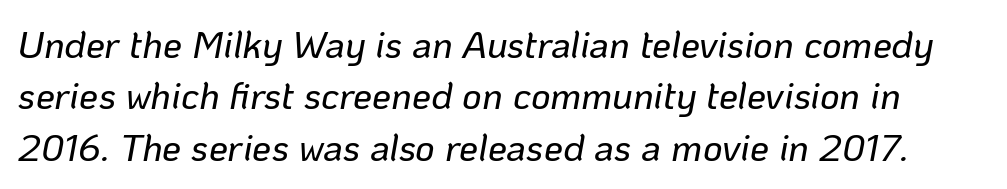
The image shows 38 px text type, italic (leaning right); set normal line spacing (1.35x), normal letter spacing, not underlined; low stroke contrast and a medium x-height.
